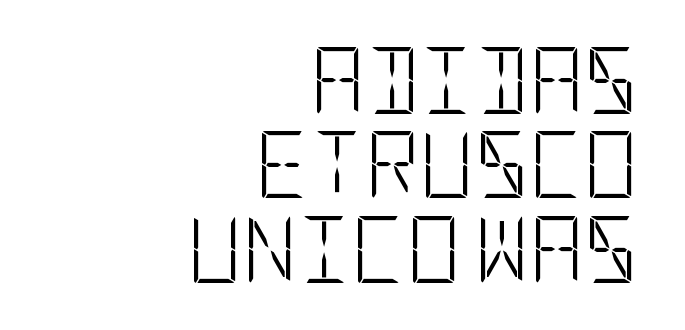
{"serif": "no", "italic": "no", "bold": "no", "weight": "light", "width": "condensed", "stroke_contrast": "low", "x_height": "large", "underline": "no", "align": "right", "line_spacing": "normal", "line_spacing_ratio": 1.26, "letter_spacing": "normal", "letter_spacing_em": 0.0, "glyph_px": 67}
